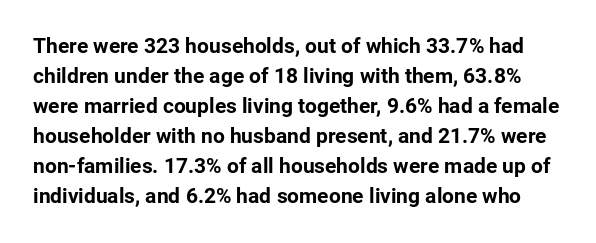
The typography opts for an upright posture over an oblique one. Compared with typical paragraphs, the rows here are spaced about the same. These words are printed bold, with thick strokes throughout. The letters sit at their default tracking, neither squeezed nor spread. Underlining? Definitely not there.
